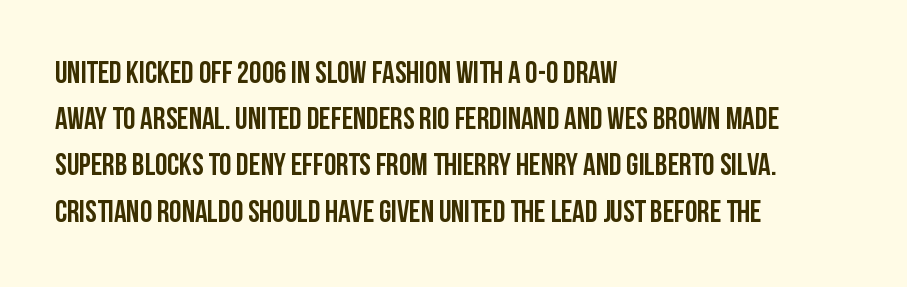
{"serif": "no", "italic": "no", "width": "condensed", "stroke_contrast": "low", "x_height": "large", "monospaced": "no", "underline": "no", "align": "left", "line_spacing": "normal", "line_spacing_ratio": 1.49, "letter_spacing": "normal", "letter_spacing_em": 0.0, "glyph_px": 31}
